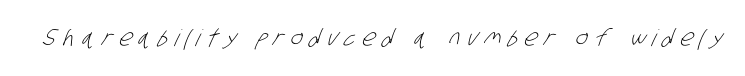
The image shows 23 px text type; set unusually wide letter spacing (+0.31 em), not underlined.
